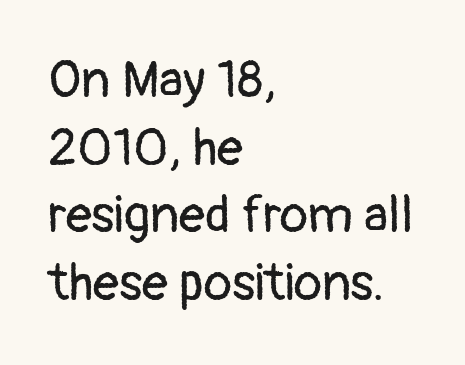
Q: Is the text bold? A: No.
Q: Is the text italic (slanted)? A: No, it is upright.
Q: Is the typeface a serif or a sans-serif typeface? A: Sans-serif.
Q: Is the text underlined? A: No.
Q: How is the paragraph aligned? A: Left-aligned.
Q: Is the spacing between letters normal or unusually wide? A: Normal.
Q: Is the spacing between lines tight, normal or loose? A: Normal.
Q: Width (condensed, normal, or wide)? A: Normal.
Q: Stroke contrast? A: Low.
Q: x-height? A: Medium.
Q: Monospaced? A: No.
